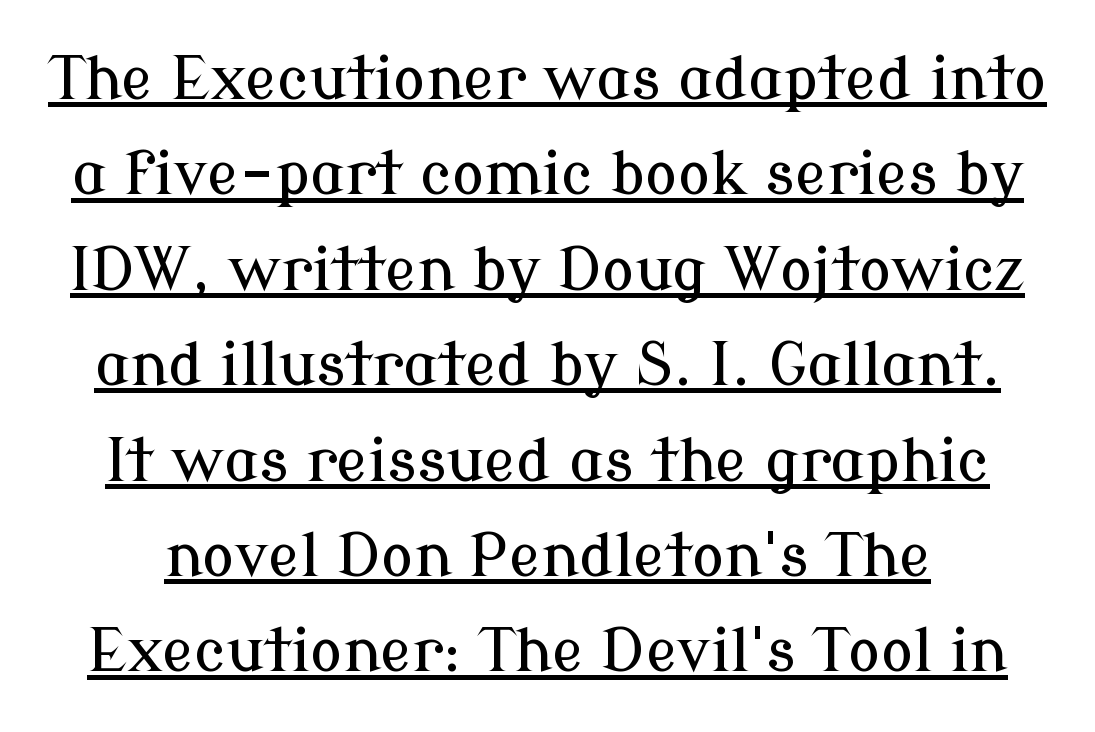
Nobody touched the tracking dial on this one. Little horizontal feet cap the strokes, marking this as serif type. Tall strokes in this sample are plumb rather than angled. The vertical gap from one line to the next is medium.
